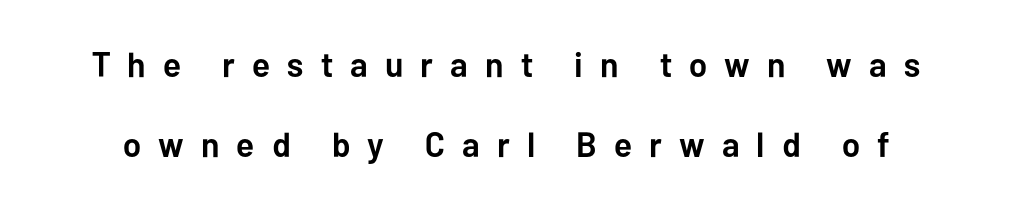
{"serif": "no", "italic": "no", "bold": "yes", "weight": "semibold", "width": "normal", "stroke_contrast": "low", "x_height": "medium", "monospaced": "no", "underline": "no", "line_spacing": "loose", "line_spacing_ratio": 2.29, "letter_spacing": "wide", "letter_spacing_em": 0.49, "glyph_px": 35}
